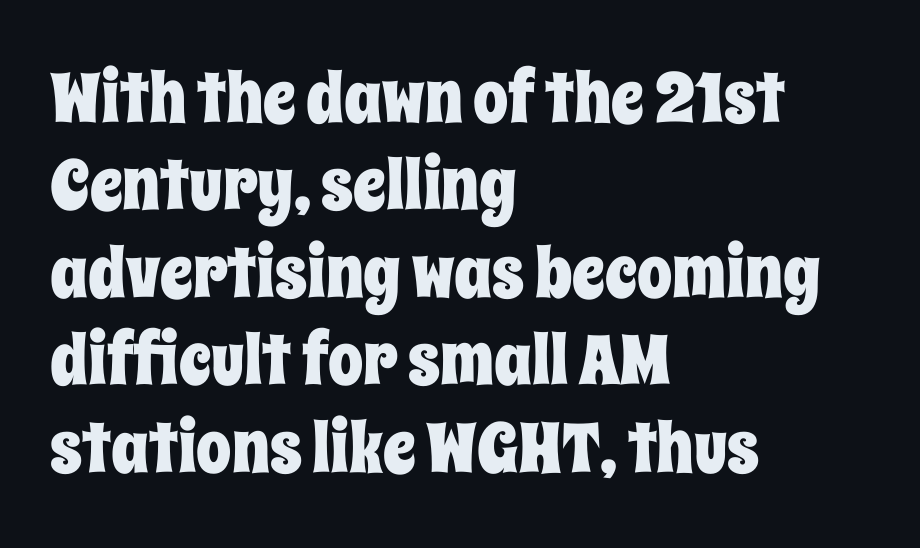
Q: Is the text italic (slanted)? A: No, it is upright.
Q: Is the text underlined? A: No.
Q: How is the paragraph aligned? A: Left-aligned.
Q: Is the spacing between letters normal or unusually wide? A: Normal.
Q: Is the spacing between lines tight, normal or loose? A: Normal.
Q: Width (condensed, normal, or wide)? A: Condensed.
Q: Stroke contrast? A: Low.
Q: x-height? A: Large.
Q: Monospaced? A: No.
